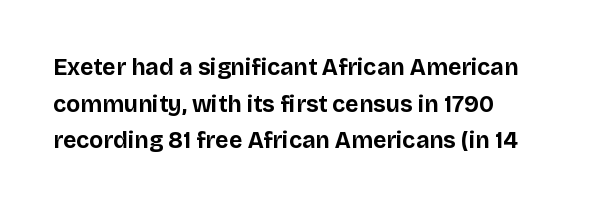
The image shows 23 px bold type, upright; set left-aligned, normal line spacing (1.59x), normal letter spacing, not underlined.
